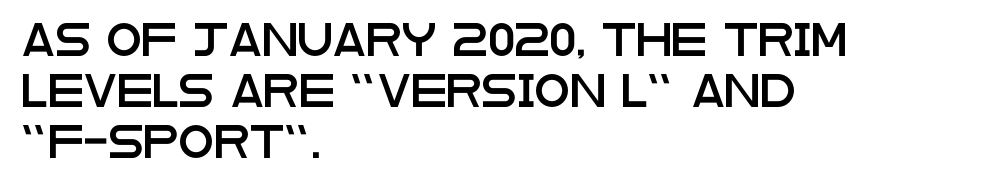
The image shows 32 px wide sans-serif type, upright; set left-aligned, normal line spacing (1.59x), normal letter spacing, not underlined; low stroke contrast and a large x-height.
